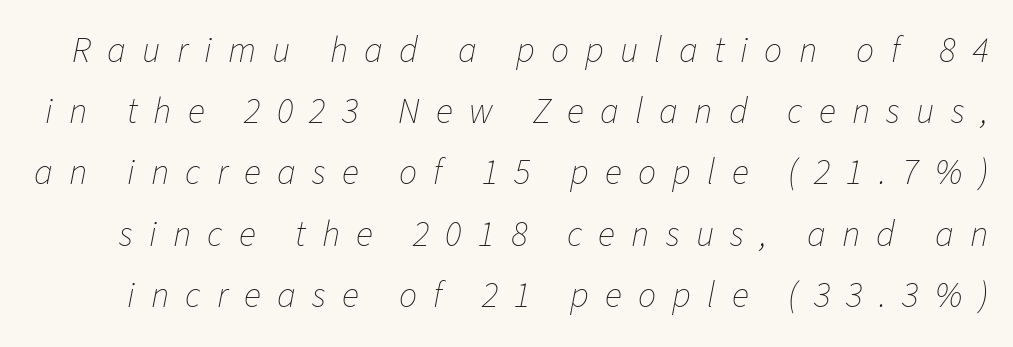
Q: Is the text bold? A: No.
Q: Is the text italic (slanted)? A: Yes, it leans right by about 11 degrees.
Q: Is the text underlined? A: No.
Q: Is the spacing between letters normal or unusually wide? A: Unusually wide.
Q: Is the spacing between lines tight, normal or loose? A: Normal.
Q: Width (condensed, normal, or wide)? A: Normal.
Q: Stroke contrast? A: Low.
Q: x-height? A: Medium.
Q: Monospaced? A: No.
